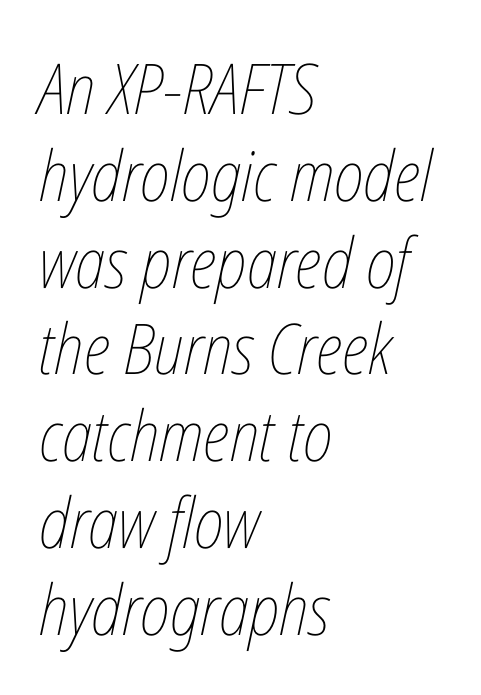
Is this a fixed-width face? No — the glyphs have proportional, varying widths. Unbolded letterforms with no extra heft. Standard letterfit; no display-style spreading of the glyphs. Quick note: underline off.
